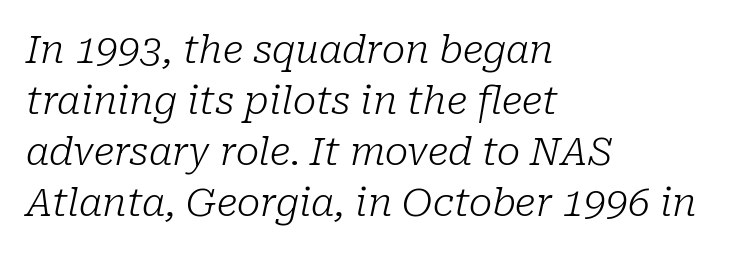
The image shows 39 px light serif type, italic (leaning right); set left-aligned, normal line spacing (1.31x), normal letter spacing, not underlined; low stroke contrast and a medium x-height.
